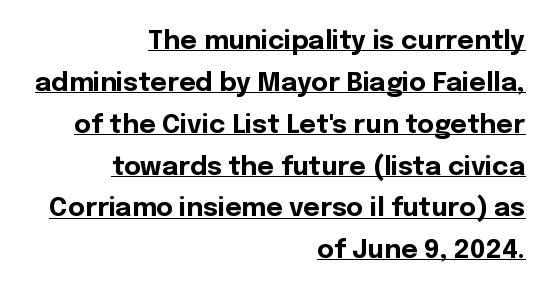
{"italic": "no", "bold": "yes", "underline": "yes", "align": "right", "line_spacing": "normal", "line_spacing_ratio": 1.61, "letter_spacing": "normal", "letter_spacing_em": 0.0, "glyph_px": 26}
